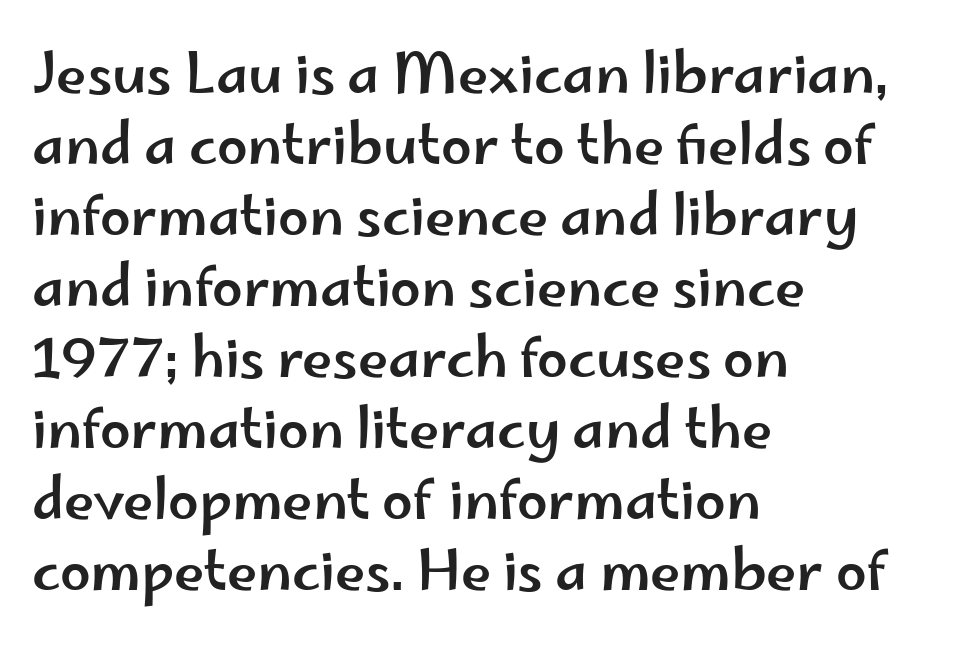
The image shows 55 px wide sans-serif type, upright; set left-aligned, normal line spacing (1.29x), normal letter spacing, not underlined; low stroke contrast and a small x-height.
